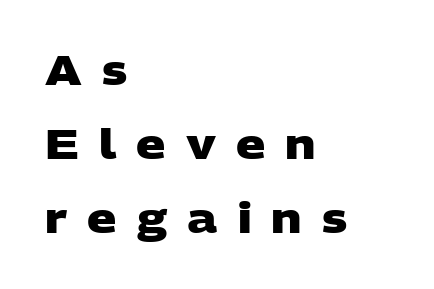
Q: Is the text bold? A: Yes.
Q: Is the typeface a serif or a sans-serif typeface? A: Sans-serif.
Q: Is the text underlined? A: No.
Q: How is the paragraph aligned? A: Left-aligned.
Q: Is the spacing between letters normal or unusually wide? A: Unusually wide.
Q: Width (condensed, normal, or wide)? A: Wide.
Q: Stroke contrast? A: Low.
Q: x-height? A: Large.
Q: Monospaced? A: No.
